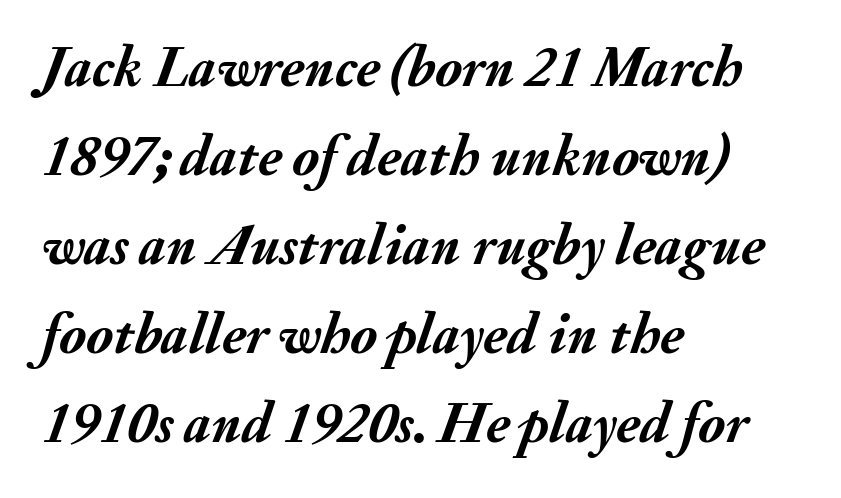
{"italic": "yes", "lean": "right", "slant_degrees": 20, "bold": "yes", "weight": "semibold", "width": "normal", "stroke_contrast": "medium", "x_height": "small", "monospaced": "no", "underline": "no", "align": "left", "line_spacing": "normal", "line_spacing_ratio": 1.56, "letter_spacing": "normal", "letter_spacing_em": 0.0, "glyph_px": 57}
